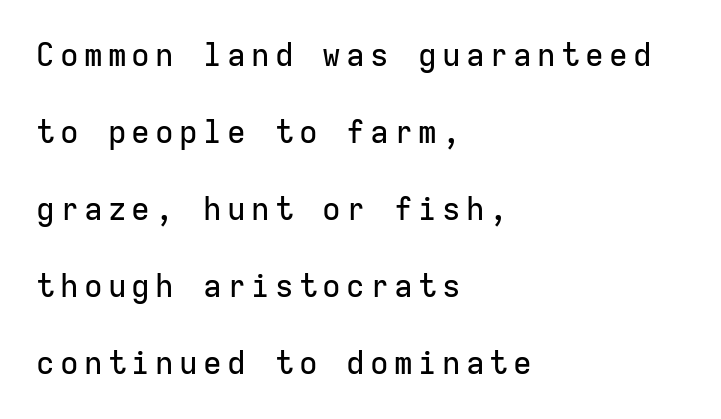
{"serif": "no", "italic": "no", "width": "normal", "stroke_contrast": "low", "x_height": "medium", "monospaced": "yes", "underline": "no", "align": "left", "line_spacing": "loose", "line_spacing_ratio": 2.48, "glyph_px": 31}
